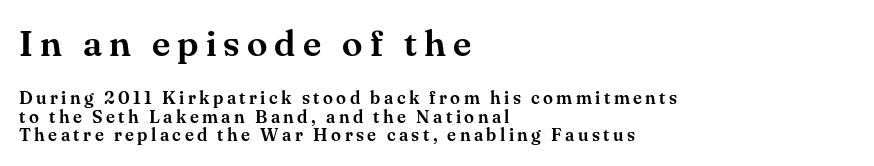
These lines were composed using upright roman letters. Caption: upper text group enlarged, lower text group reduced. In terms of letterform style, serifs are clearly present. A typesetter would call this leading minimal, almost set solid. Looks like regular typesetting: each glyph gets only the width it needs. These lines are set flush left with a ragged right edge.
